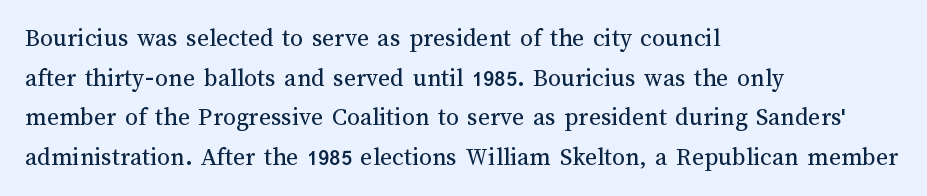
{"italic": "no", "bold": "no", "underline": "no", "align": "left", "line_spacing": "normal", "line_spacing_ratio": 1.52, "letter_spacing": "normal", "letter_spacing_em": 0.0, "glyph_px": 26}
